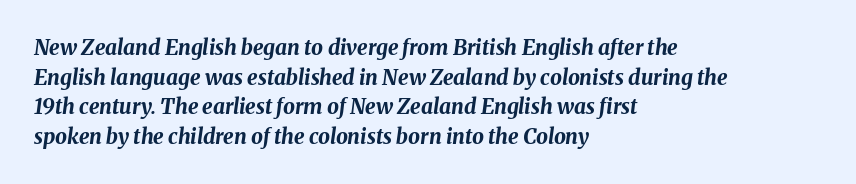
Summary of weight: heavy, a full bold. Students, observe: this is what conventionally led text looks like. Typeset ragged right — the left edge is the straight one. In terms of letterspacing, this is plain default setting. The space beneath each line is pristine and unruled. The passage shown leans; its letterforms are oblique.
